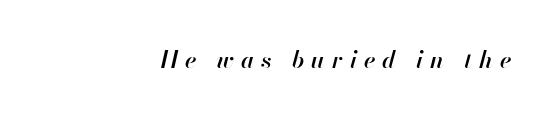
{"italic": "yes", "lean": "right", "slant_degrees": 13, "bold": "semi", "underline": "no", "align": "right", "letter_spacing": "wide", "letter_spacing_em": 0.29, "glyph_px": 24}
